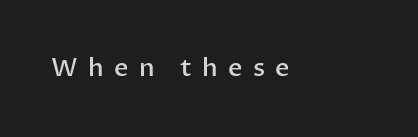
The image shows 25 px text type, upright; set unusually wide letter spacing (+0.41 em), not underlined.
